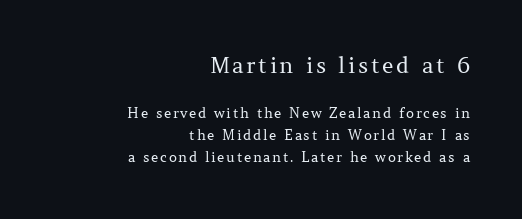
Vertical stems look standard width or narrower in stroke. Typeset ragged left — the right edge is the straight one. Vertical strokes here are truly vertical. Only glyphs here, with clear space below each row.
